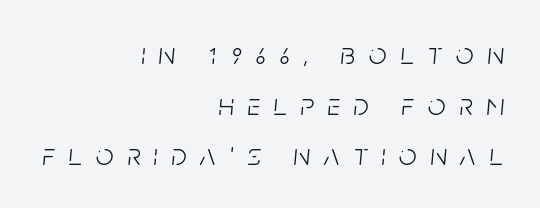
Q: Is the text bold? A: No.
Q: Is the text italic (slanted)? A: Yes, it leans right by about 5 degrees.
Q: Is the text underlined? A: No.
Q: How is the paragraph aligned? A: Right-aligned.
Q: Is the spacing between letters normal or unusually wide? A: Unusually wide.
Q: Is the spacing between lines tight, normal or loose? A: Normal.
Q: Width (condensed, normal, or wide)? A: Condensed.
Q: Stroke contrast? A: Low.
Q: x-height? A: Large.
Q: Monospaced? A: No.
